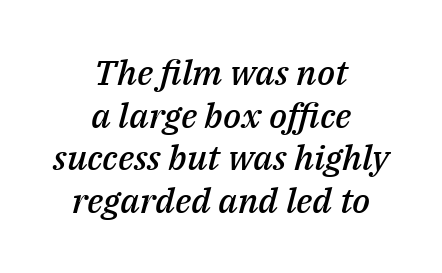
Q: Is the text bold? A: Semi-bold.
Q: Is the text italic (slanted)? A: Yes, it leans right by about 14 degrees.
Q: Is the text underlined? A: No.
Q: How is the paragraph aligned? A: Centered.
Q: Is the spacing between letters normal or unusually wide? A: Normal.
Q: Width (condensed, normal, or wide)? A: Normal.
Q: Stroke contrast? A: Medium.
Q: x-height? A: Medium.
Q: Monospaced? A: No.
